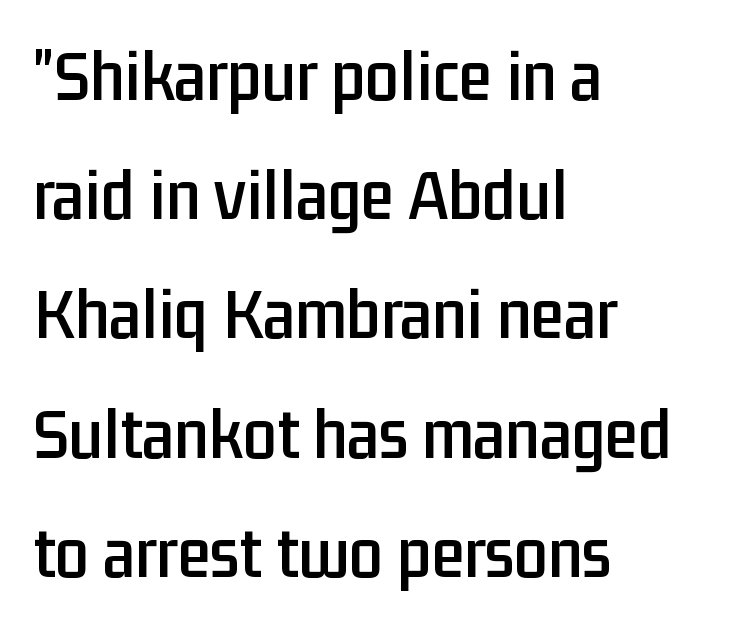
{"serif": "no", "italic": "no", "width": "condensed", "stroke_contrast": "low", "x_height": "medium", "monospaced": "no", "underline": "no", "align": "left", "line_spacing": "normal", "line_spacing_ratio": 1.59, "letter_spacing": "normal", "letter_spacing_em": 0.0, "glyph_px": 75}
